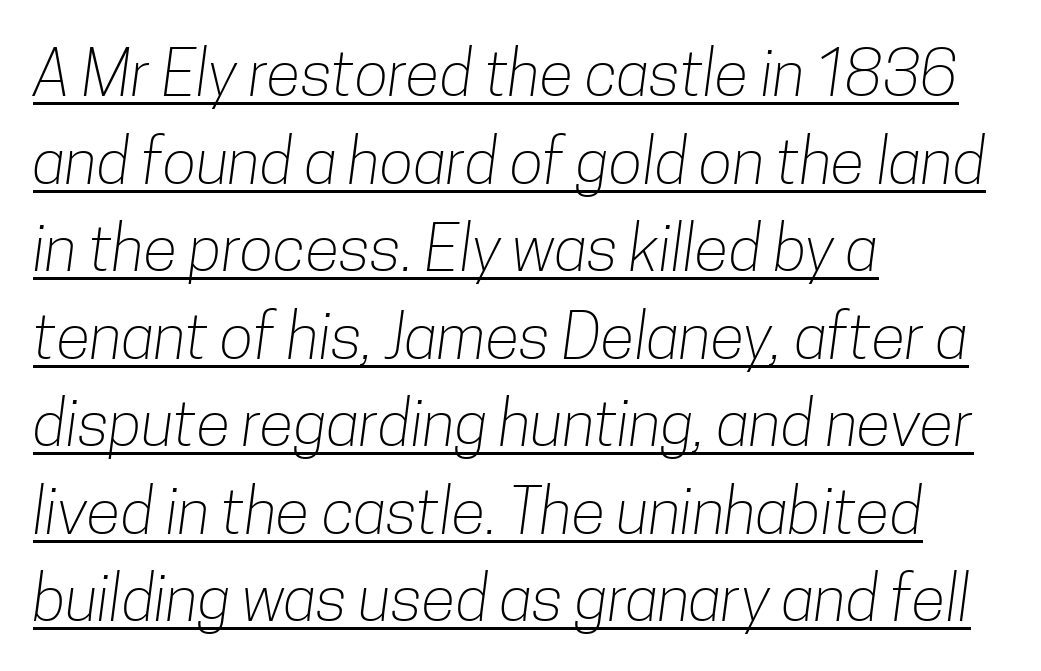
{"serif": "no", "bold": "no", "weight": "light", "width": "condensed", "stroke_contrast": "low", "x_height": "medium", "monospaced": "no", "underline": "yes", "align": "left", "line_spacing": "normal", "line_spacing_ratio": 1.39, "letter_spacing": "normal", "letter_spacing_em": 0.0, "glyph_px": 63}
